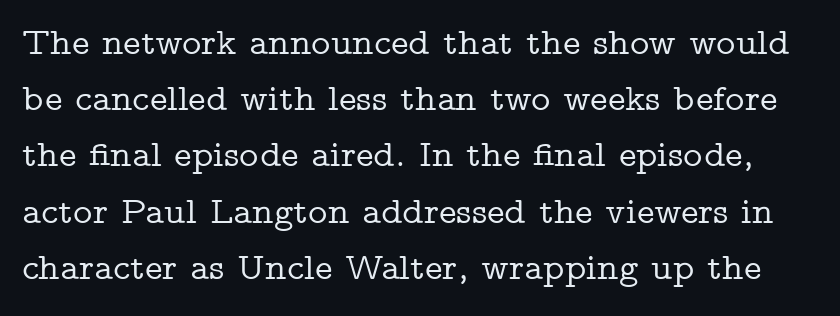
The image shows 37 px wide serif type, upright; set normal line spacing (1.52x), normal letter spacing, not underlined; low stroke contrast and a medium x-height.
